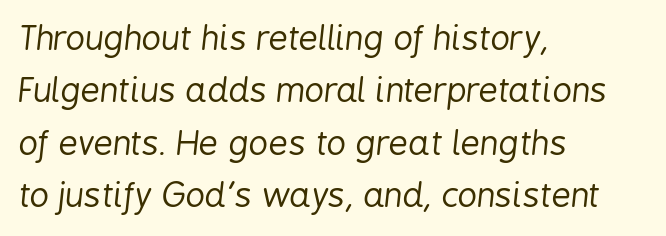
{"italic": "yes", "lean": "right", "slant_degrees": 6, "bold": "no", "weight": "regular", "width": "condensed", "stroke_contrast": "low", "x_height": "medium", "monospaced": "no", "underline": "no", "align": "left", "line_spacing": "normal", "line_spacing_ratio": 1.54, "letter_spacing": "normal", "letter_spacing_em": 0.0, "glyph_px": 34}
